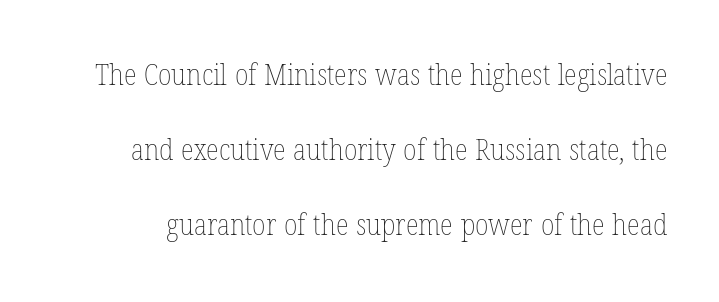
Q: Is the text bold? A: No.
Q: Is the text italic (slanted)? A: No, it is upright.
Q: Is the text underlined? A: No.
Q: Is the spacing between letters normal or unusually wide? A: Normal.
Q: Is the spacing between lines tight, normal or loose? A: Loose.
Q: Width (condensed, normal, or wide)? A: Condensed.
Q: Stroke contrast? A: Low.
Q: x-height? A: Medium.
Q: Monospaced? A: No.
